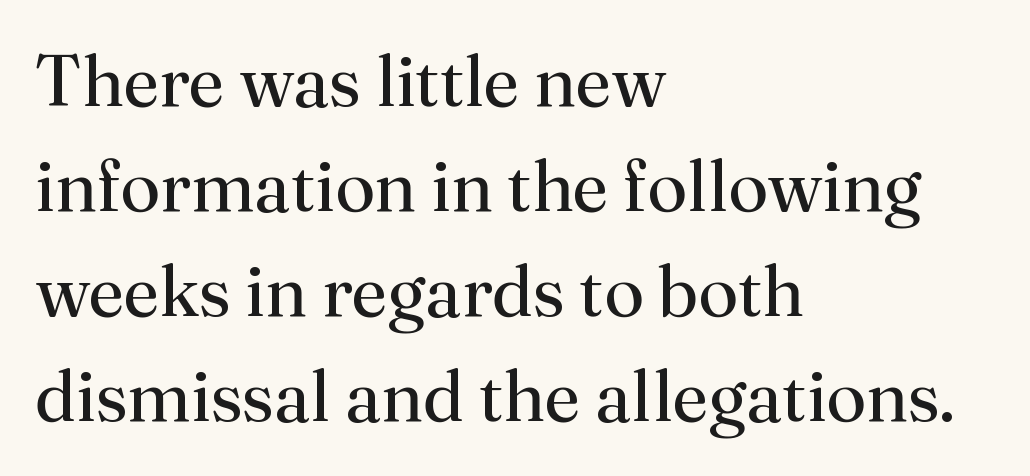
The image shows 72 px regular-weight serif type, upright; set left-aligned, normal line spacing (1.46x), normal letter spacing, not underlined; medium stroke contrast and a small x-height.
